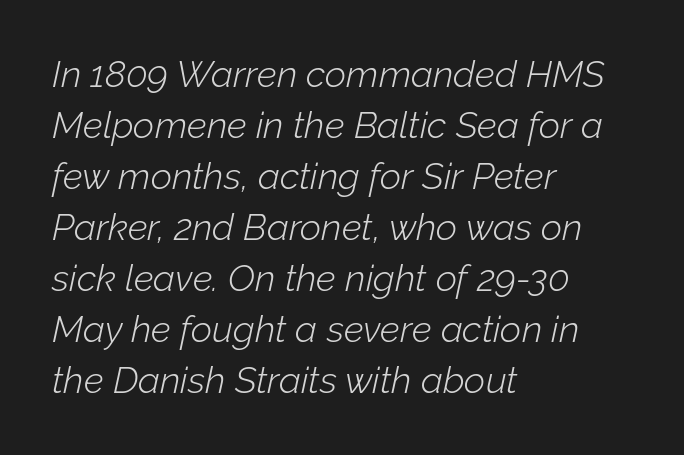
Q: Is the text bold? A: No.
Q: Is the text italic (slanted)? A: Yes, it leans right by about 12 degrees.
Q: Is the text underlined? A: No.
Q: How is the paragraph aligned? A: Left-aligned.
Q: Is the spacing between letters normal or unusually wide? A: Normal.
Q: Is the spacing between lines tight, normal or loose? A: Normal.
Q: Width (condensed, normal, or wide)? A: Normal.
Q: Stroke contrast? A: Low.
Q: x-height? A: Medium.
Q: Monospaced? A: No.
